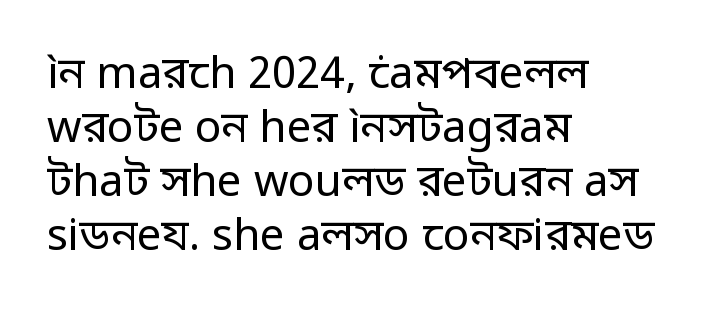
Q: Is the text bold? A: No.
Q: Is the text italic (slanted)? A: No, it is upright.
Q: Is the typeface a serif or a sans-serif typeface? A: Sans-serif.
Q: Is the text underlined? A: No.
Q: How is the paragraph aligned? A: Left-aligned.
Q: Is the spacing between letters normal or unusually wide? A: Normal.
Q: Width (condensed, normal, or wide)? A: Normal.
Q: Stroke contrast? A: Low.
Q: x-height? A: Medium.
Q: Monospaced? A: No.
